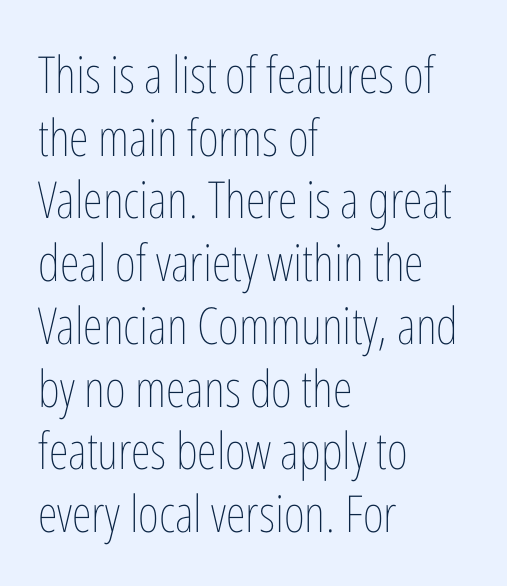
{"italic": "no", "bold": "no", "weight": "thin", "width": "condensed", "stroke_contrast": "low", "x_height": "medium", "monospaced": "no", "underline": "no", "align": "left", "line_spacing_ratio": 1.23, "letter_spacing": "normal", "letter_spacing_em": 0.0, "glyph_px": 51}
